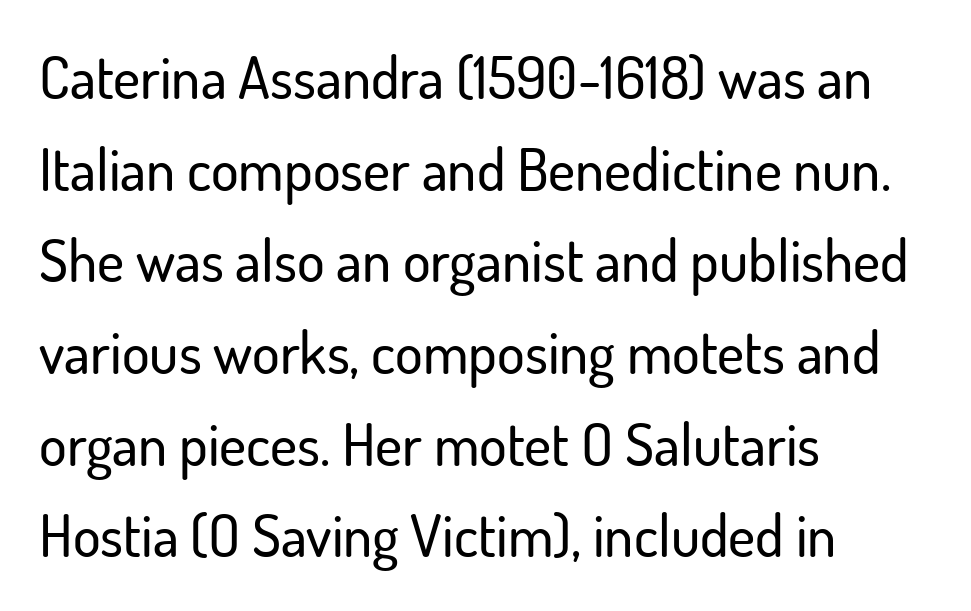
{"serif": "no", "italic": "no", "width": "normal", "stroke_contrast": "low", "x_height": "small", "monospaced": "no", "underline": "no", "align": "left", "line_spacing": "normal", "line_spacing_ratio": 1.58, "letter_spacing": "normal", "letter_spacing_em": 0.0, "glyph_px": 58}
